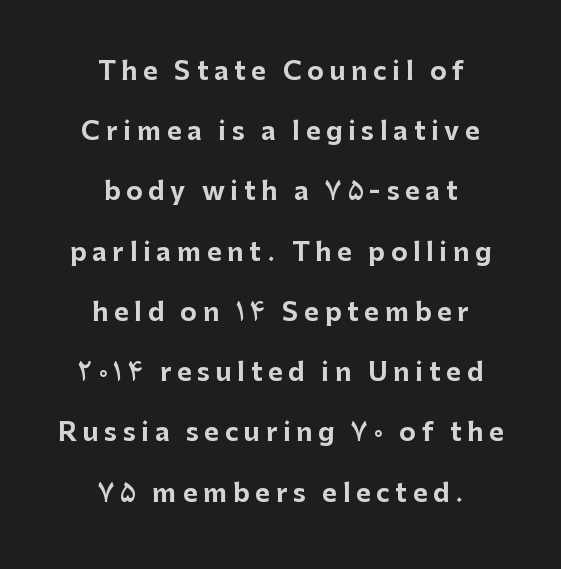
Q: Is the text bold? A: Yes.
Q: Is the text italic (slanted)? A: No, it is upright.
Q: Is the text underlined? A: No.
Q: How is the paragraph aligned? A: Centered.
Q: Is the spacing between letters normal or unusually wide? A: Unusually wide.
Q: Is the spacing between lines tight, normal or loose? A: Loose.
